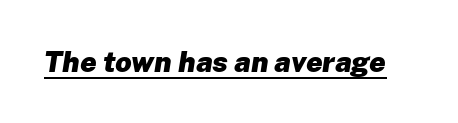
This sample has the flowing, uneven cadence of proportional lettering. Observe the lean: these are italic letterforms. Weight check: bold — yes, fully. Does a line run under the words? Yes, clearly. Is the letter spacing exaggerated? No — it looks like the ordinary default.
